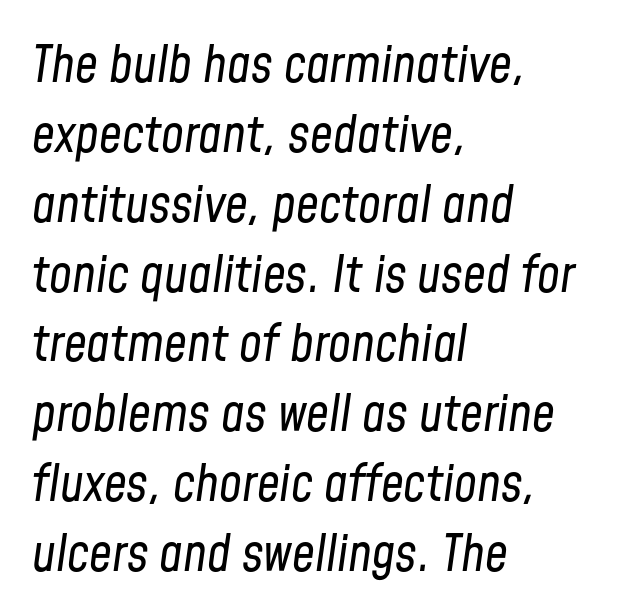
{"italic": "yes", "lean": "right", "slant_degrees": 8, "bold": "no", "weight": "regular", "width": "condensed", "stroke_contrast": "low", "x_height": "medium", "monospaced": "no", "underline": "no", "align": "left", "line_spacing": "normal", "line_spacing_ratio": 1.37, "letter_spacing": "normal", "letter_spacing_em": 0.0, "glyph_px": 51}
